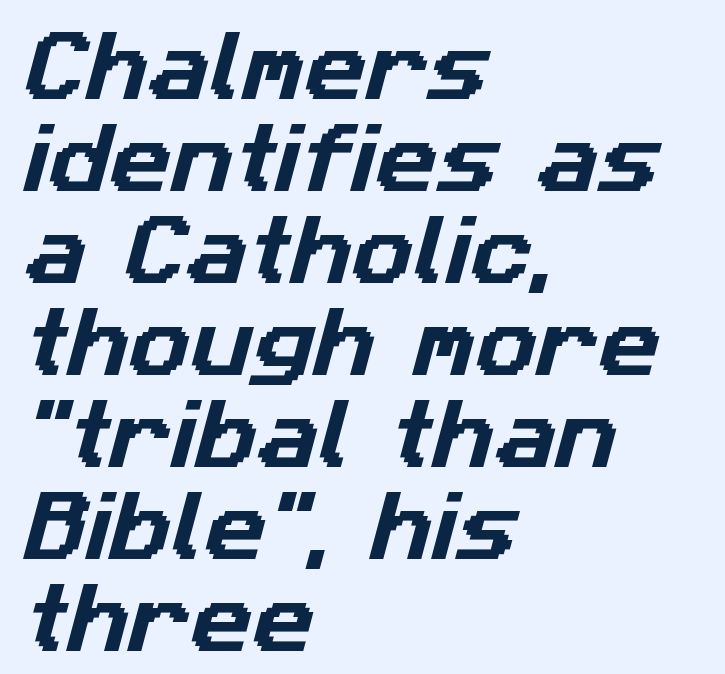
{"serif": "no", "width": "normal", "stroke_contrast": "low", "x_height": "medium", "monospaced": "no", "underline": "no", "align": "left", "line_spacing_ratio": 1.21, "letter_spacing": "normal", "letter_spacing_em": 0.0, "glyph_px": 76}
